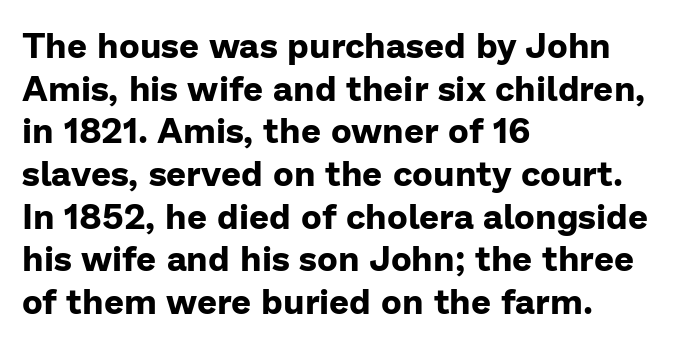
Q: Is the text bold? A: Yes.
Q: Is the text italic (slanted)? A: No, it is upright.
Q: Is the typeface a serif or a sans-serif typeface? A: Sans-serif.
Q: Is the text underlined? A: No.
Q: How is the paragraph aligned? A: Left-aligned.
Q: Is the spacing between letters normal or unusually wide? A: Normal.
Q: Width (condensed, normal, or wide)? A: Normal.
Q: Stroke contrast? A: Low.
Q: x-height? A: Medium.
Q: Monospaced? A: No.
